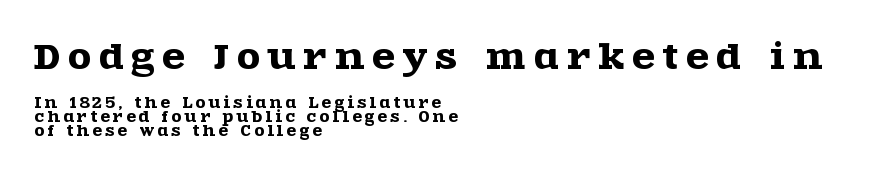
{"serif": "yes", "italic": "no", "width": "wide", "x_height": "large", "monospaced": "no", "underline": "no", "align": "left", "line_spacing": "tight", "line_spacing_ratio": 1.0, "letter_spacing": "wide", "letter_spacing_em": 0.25, "larger_block": "first", "size_ratio": 2.36, "glyph_px": 33}
